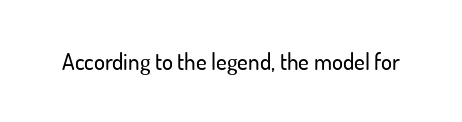
The image shows 23 px text type, upright; set normal letter spacing, not underlined.
